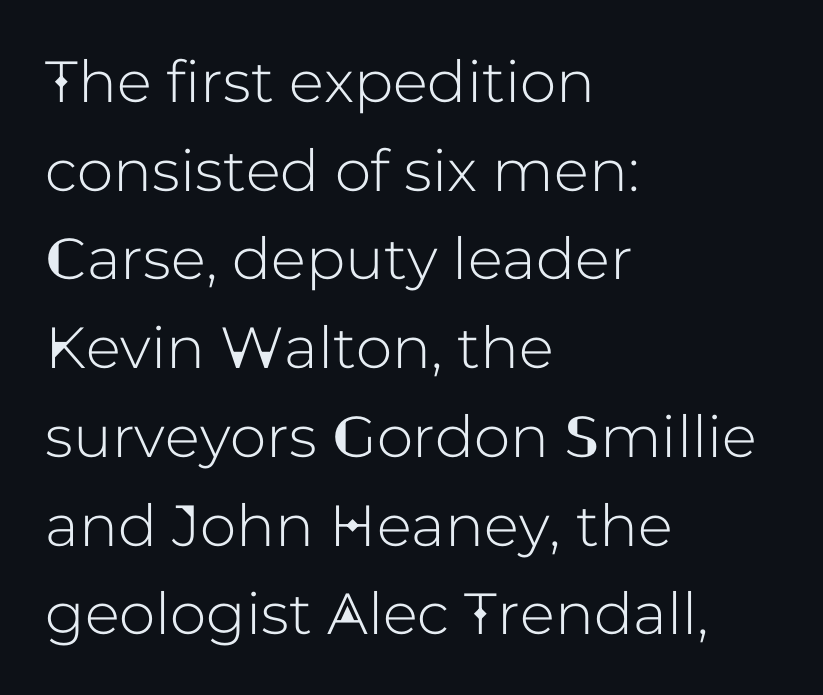
Q: Is the text italic (slanted)? A: No, it is upright.
Q: Is the typeface a serif or a sans-serif typeface? A: Sans-serif.
Q: Is the text underlined? A: No.
Q: How is the paragraph aligned? A: Left-aligned.
Q: Is the spacing between letters normal or unusually wide? A: Normal.
Q: Is the spacing between lines tight, normal or loose? A: Normal.
Q: Width (condensed, normal, or wide)? A: Normal.
Q: Stroke contrast? A: Low.
Q: x-height? A: Medium.
Q: Monospaced? A: No.
